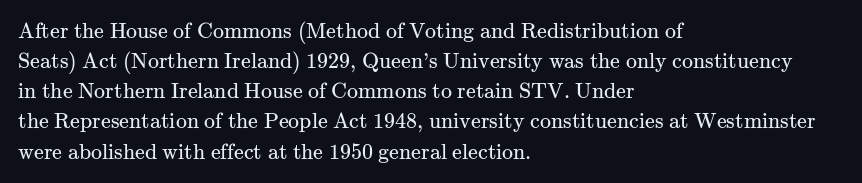
The image shows 22 px text type, upright; set left-aligned, normal line spacing (1.37x), normal letter spacing, not underlined.
